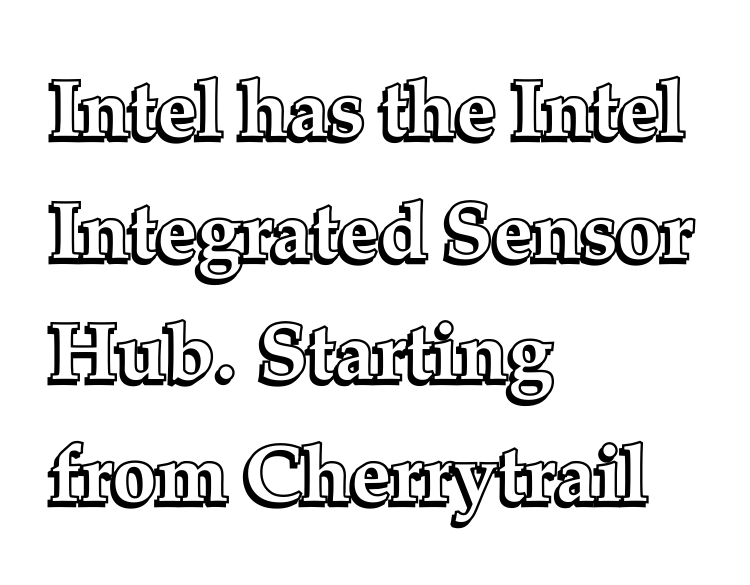
Q: Is the text italic (slanted)? A: No, it is upright.
Q: Is the text underlined? A: No.
Q: How is the paragraph aligned? A: Left-aligned.
Q: Is the spacing between letters normal or unusually wide? A: Normal.
Q: Is the spacing between lines tight, normal or loose? A: Normal.
Q: Width (condensed, normal, or wide)? A: Normal.
Q: x-height? A: Medium.
Q: Monospaced? A: No.
